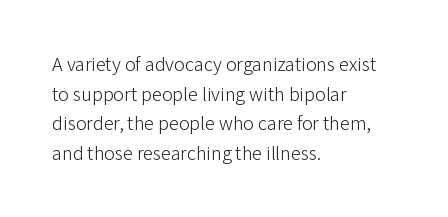
Compared with a typical body face, this is equally light or lighter still. The line texture is even and compact thanks to regular tracking. The space directly below the letters is spotless. Nope, not italic — everything's standing straight.
